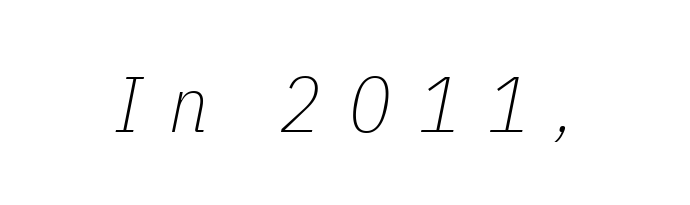
Q: Is the text bold? A: No.
Q: Is the text italic (slanted)? A: Yes, it leans right by about 11 degrees.
Q: Is the text underlined? A: No.
Q: Is the spacing between letters normal or unusually wide? A: Unusually wide.
Q: Width (condensed, normal, or wide)? A: Condensed.
Q: Stroke contrast? A: Low.
Q: x-height? A: Medium.
Q: Monospaced? A: No.
